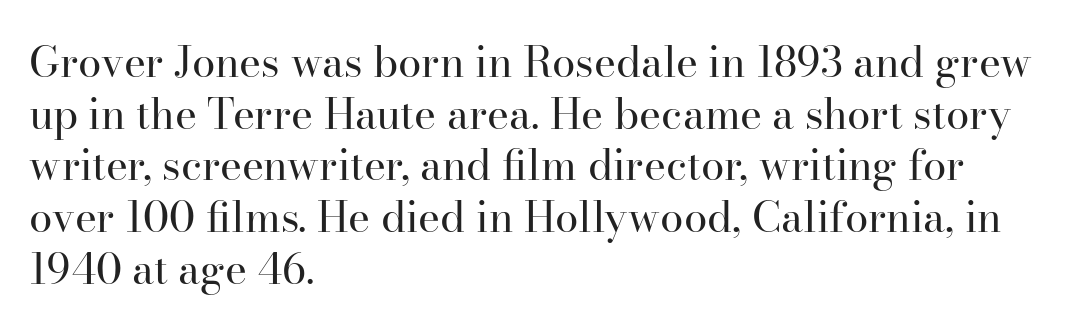
Q: Is the text bold? A: No.
Q: Is the text italic (slanted)? A: No, it is upright.
Q: Is the typeface a serif or a sans-serif typeface? A: Serif.
Q: Is the text underlined? A: No.
Q: How is the paragraph aligned? A: Left-aligned.
Q: Is the spacing between letters normal or unusually wide? A: Normal.
Q: Width (condensed, normal, or wide)? A: Normal.
Q: Stroke contrast? A: High.
Q: x-height? A: Small.
Q: Monospaced? A: No.
